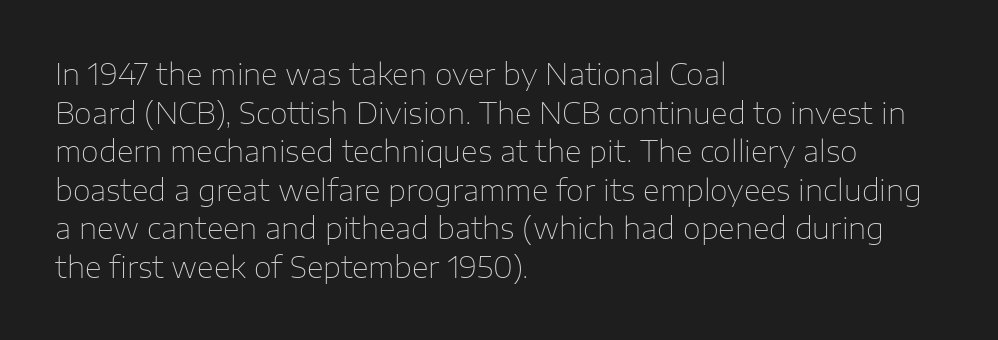
The image shows 29 px thin sans-serif type, upright; set left-aligned, normal line spacing (1.33x), normal letter spacing, not underlined; low stroke contrast and a medium x-height.
